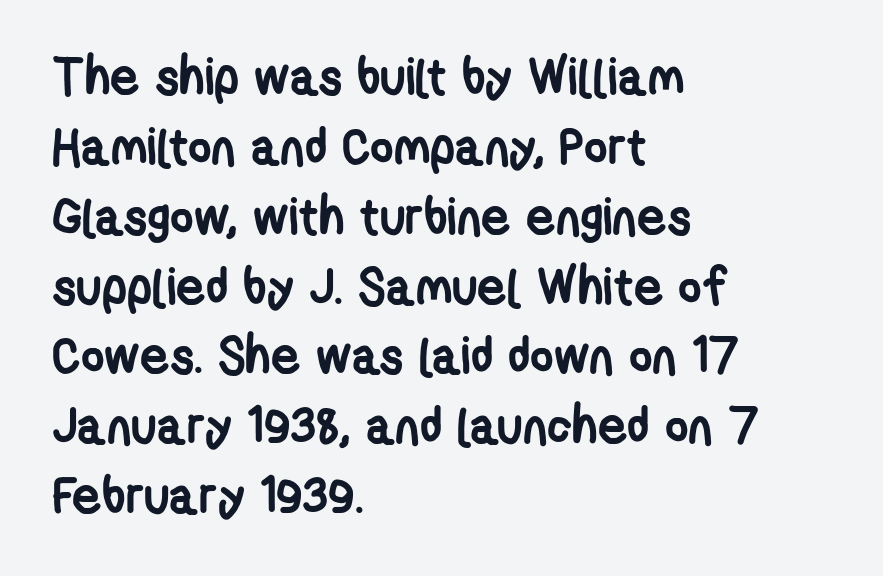
The image shows 51 px semibold, condensed sans-serif type; set left-aligned, normal line spacing (1.37x), normal letter spacing, not underlined; low stroke contrast and a medium x-height.
